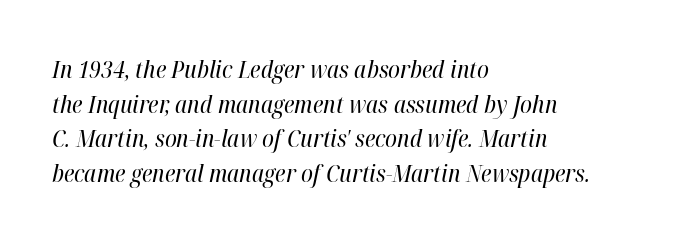
{"italic": "yes", "lean": "right", "slant_degrees": 12, "bold": "no", "underline": "no", "align": "left", "line_spacing": "normal", "line_spacing_ratio": 1.44, "letter_spacing": "normal", "letter_spacing_em": 0.0, "glyph_px": 24}
